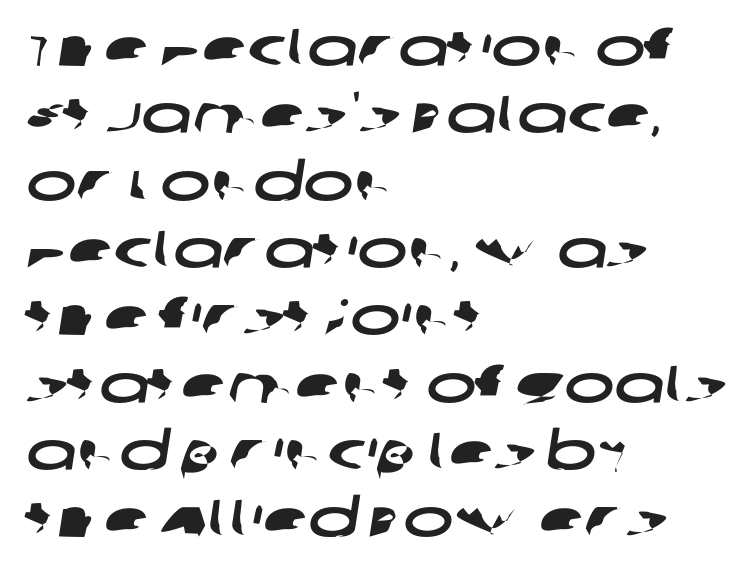
Q: Is the typeface a serif or a sans-serif typeface? A: Sans-serif.
Q: Is the text underlined? A: No.
Q: How is the paragraph aligned? A: Left-aligned.
Q: Is the spacing between letters normal or unusually wide? A: Normal.
Q: Is the spacing between lines tight, normal or loose? A: Normal.
Q: Width (condensed, normal, or wide)? A: Wide.
Q: Stroke contrast? A: Low.
Q: x-height? A: Large.
Q: Monospaced? A: No.
